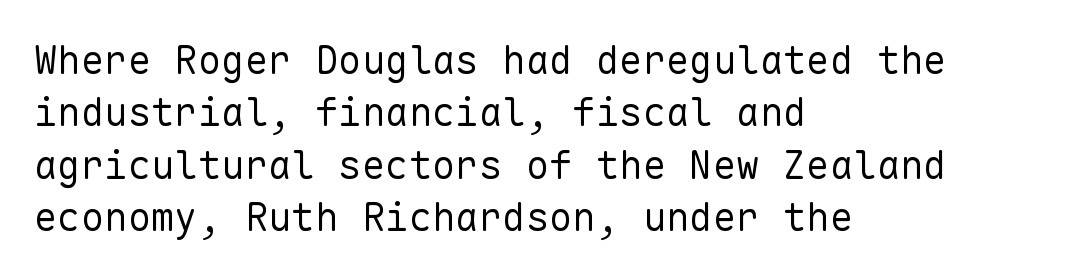
Decoration check: the copy has no underline. The horizontal fit of the characters is conventional and even. Caption: face not bold, strokes unweighted. Each line starts at the same left margin while the right side varies. A typesetter would label this face a sans. Unlike italic type, these characters show no tilt at all.
